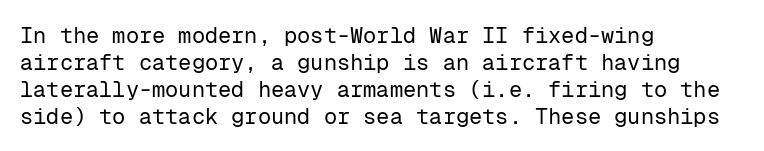
The image shows 22 px text type, upright; set left-aligned, line spacing 1.22x, normal letter spacing, not underlined.
